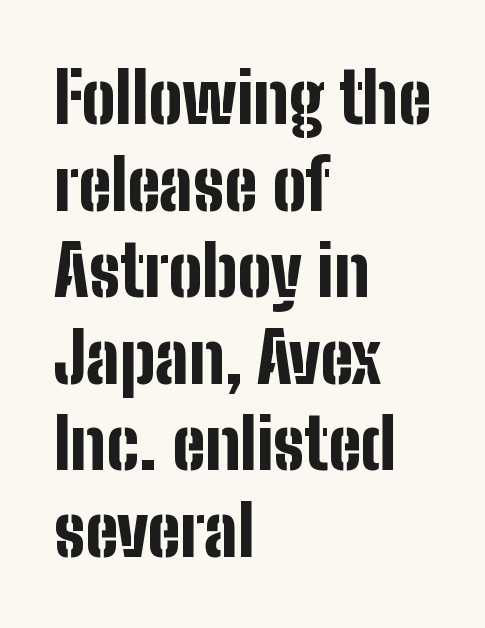
{"serif": "no", "italic": "no", "bold": "yes", "weight": "bold", "width": "condensed", "stroke_contrast": "low", "x_height": "medium", "monospaced": "no", "underline": "no", "align": "left", "line_spacing_ratio": 1.22, "letter_spacing": "normal", "letter_spacing_em": 0.0, "glyph_px": 71}
